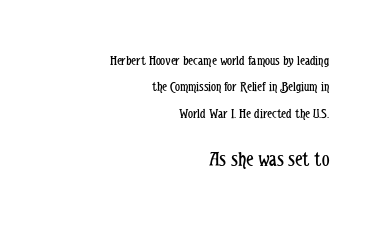
{"italic": "no", "bold": "no", "underline": "no", "align": "right", "line_spacing_ratio": 1.88, "letter_spacing": "normal", "letter_spacing_em": 0.0, "larger_block": "second", "size_ratio": 1.5, "glyph_px": 21}
